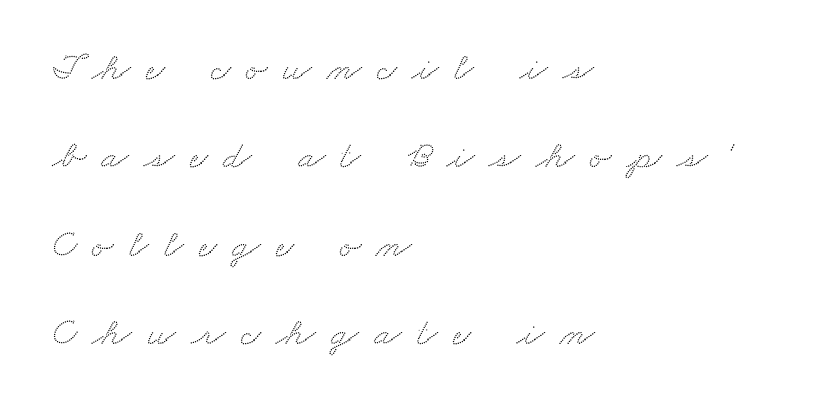
{"serif": "yes", "width": "wide", "stroke_contrast": "medium", "x_height": "small", "monospaced": "no", "underline": "no", "align": "left", "line_spacing": "loose", "line_spacing_ratio": 2.21, "letter_spacing": "wide", "letter_spacing_em": 0.38, "glyph_px": 40}
